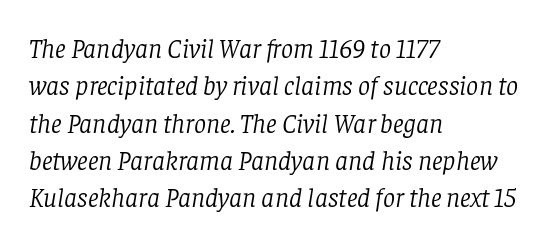
The image shows 27 px text type, italic (leaning right); set left-aligned, normal line spacing (1.38x), normal letter spacing, not underlined.
